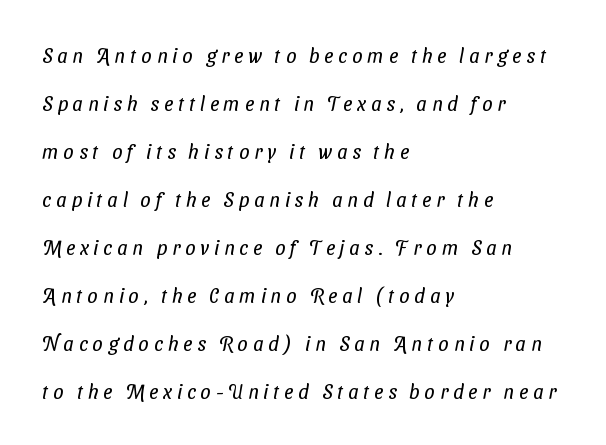
The image shows 20 px text type; set left-aligned, loose line spacing (2.4x), unusually wide letter spacing (+0.25 em), not underlined.
